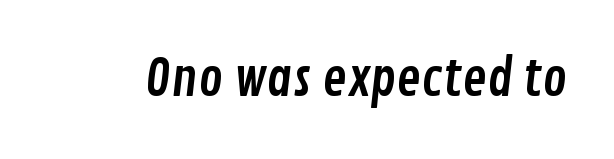
Q: Is the typeface a serif or a sans-serif typeface? A: Sans-serif.
Q: Is the text underlined? A: No.
Q: Is the spacing between letters normal or unusually wide? A: Normal.
Q: Width (condensed, normal, or wide)? A: Condensed.
Q: Stroke contrast? A: Low.
Q: x-height? A: Medium.
Q: Monospaced? A: No.
